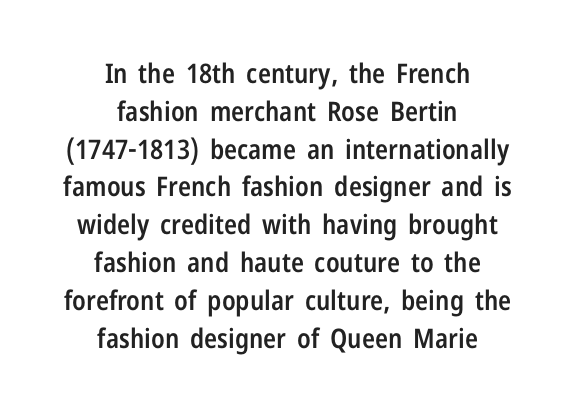
The image shows 27 px text type, upright; set centered, normal line spacing (1.4x), normal letter spacing, not underlined.
